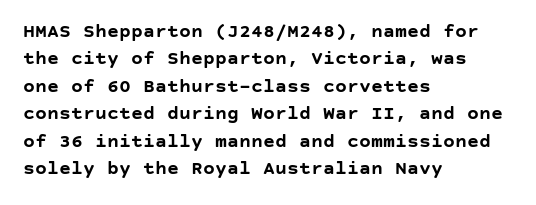
Here the glyphs are tracked normally, forming tight word shapes. The lettering stays uniformly vertical, giving the passage a roman look. The strokes are fattened all the way to bold. This sample keeps an unexceptional amount of space between lines. Underline: absent.
